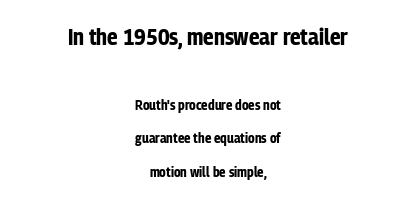
Q: Is the text bold? A: Yes.
Q: Is the text italic (slanted)? A: No, it is upright.
Q: Is the text underlined? A: No.
Q: How is the paragraph aligned? A: Centered.
Q: Is the spacing between letters normal or unusually wide? A: Normal.
Q: Is the spacing between lines tight, normal or loose? A: Loose.
Q: Which block of text is set in a larger size, the first (top) or the second (bottom)? A: The first (top) one.
